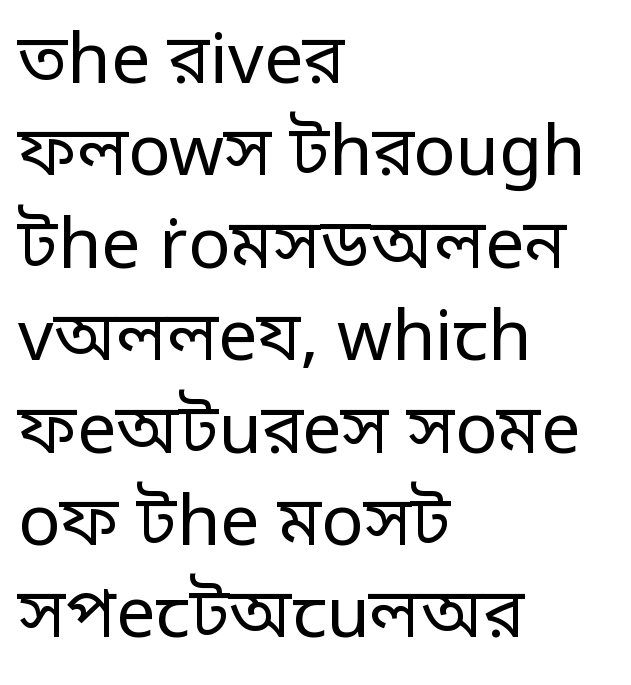
A typesetter would call this leading conventional body-copy spacing. Typographically, this falls in the sans-serif category. In terms of letterspacing, this is plain default setting. This reads as an unemphasized weight, regular at the heaviest. The compositor pushed each line to the left boundary. It's the straight-up-and-down kind of type.
